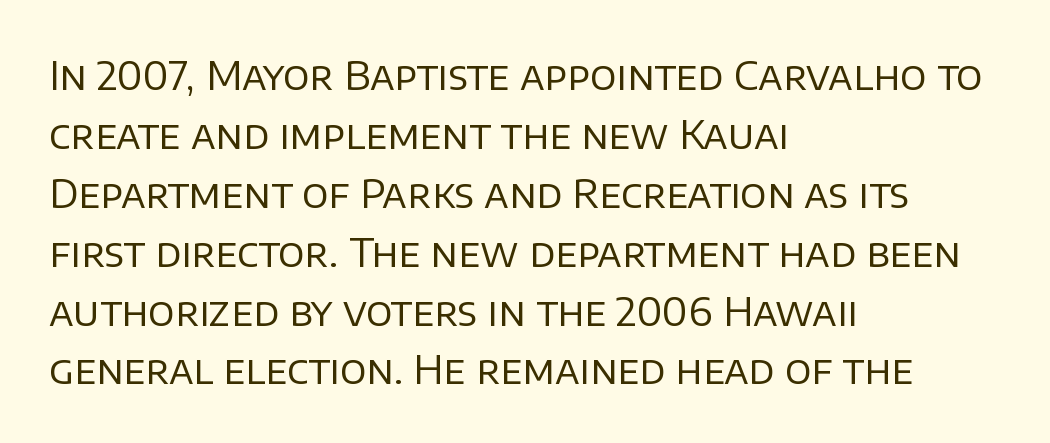
{"serif": "no", "italic": "no", "bold": "no", "weight": "regular", "width": "normal", "stroke_contrast": "low", "x_height": "large", "monospaced": "no", "underline": "no", "align": "left", "line_spacing": "normal", "line_spacing_ratio": 1.51, "letter_spacing": "normal", "letter_spacing_em": 0.0, "glyph_px": 39}
